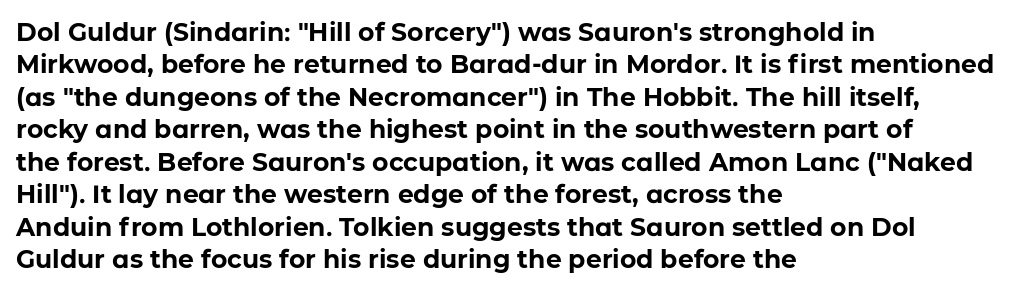
{"italic": "no", "bold": "yes", "underline": "no", "align": "left", "line_spacing": "normal", "line_spacing_ratio": 1.3, "letter_spacing": "normal", "letter_spacing_em": 0.0, "glyph_px": 25}
